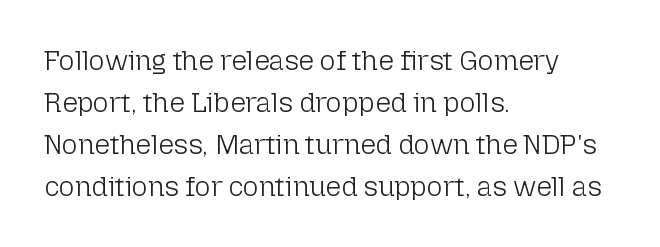
{"italic": "no", "bold": "no", "underline": "no", "align": "left", "line_spacing": "normal", "line_spacing_ratio": 1.55, "letter_spacing": "normal", "letter_spacing_em": 0.0, "glyph_px": 27}
